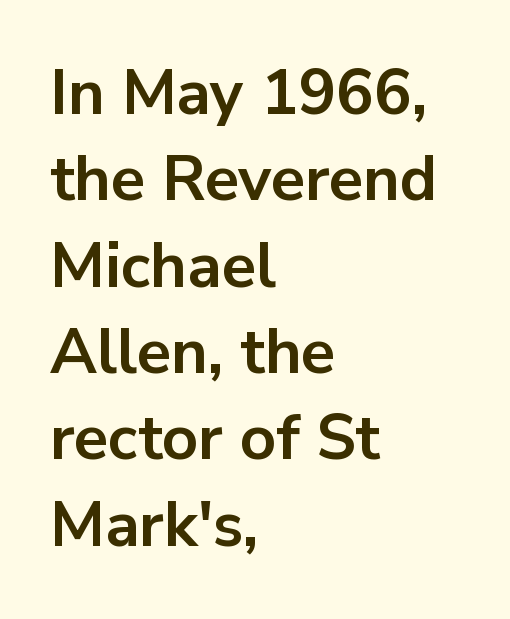
{"serif": "no", "italic": "no", "bold": "yes", "weight": "bold", "width": "normal", "stroke_contrast": "low", "x_height": "medium", "monospaced": "no", "underline": "no", "align": "left", "line_spacing": "normal", "line_spacing_ratio": 1.37, "letter_spacing": "normal", "letter_spacing_em": 0.0, "glyph_px": 63}
